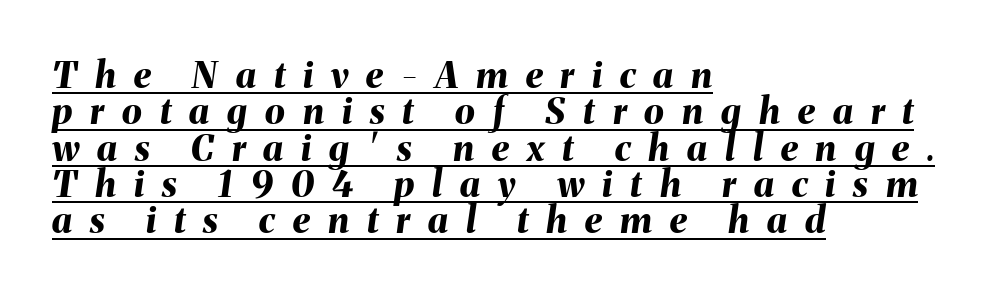
Q: Is the text bold? A: Yes.
Q: Is the text italic (slanted)? A: Yes, it leans right by about 8 degrees.
Q: Is the text underlined? A: Yes.
Q: How is the paragraph aligned? A: Left-aligned.
Q: Is the spacing between letters normal or unusually wide? A: Unusually wide.
Q: Is the spacing between lines tight, normal or loose? A: Tight.
Q: Width (condensed, normal, or wide)? A: Normal.
Q: Stroke contrast? A: Medium.
Q: x-height? A: Medium.
Q: Monospaced? A: No.
